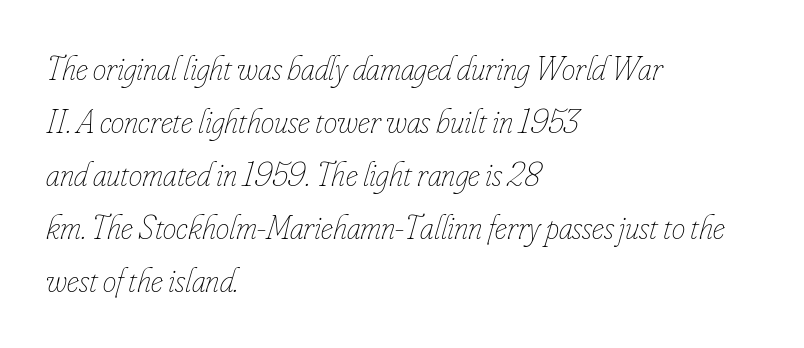
The image shows 34 px thin, condensed type, italic (leaning right); set left-aligned, normal line spacing (1.56x), normal letter spacing, not underlined; low stroke contrast and a small x-height.
